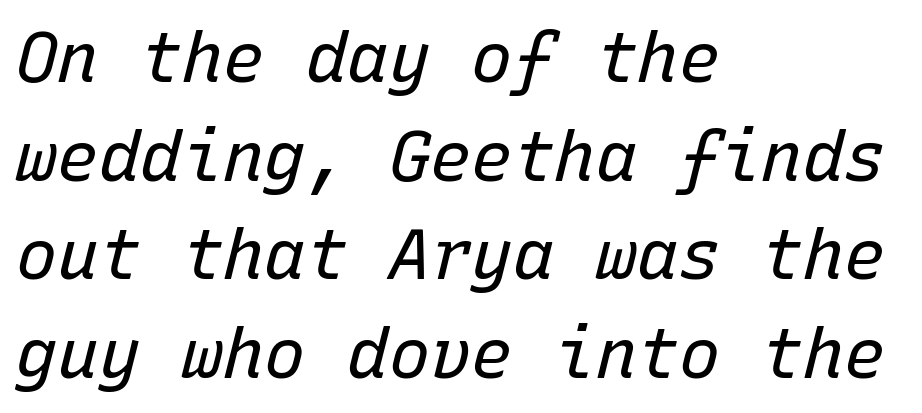
The image shows 69 px regular-weight type, italic (leaning right), monospaced; set left-aligned, normal line spacing (1.43x), normal letter spacing, not underlined; low stroke contrast and a medium x-height.
